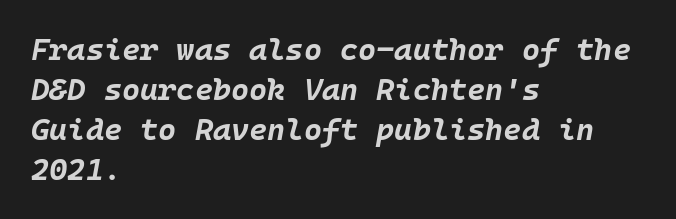
{"italic": "yes", "lean": "right", "slant_degrees": 10, "bold": "yes", "weight": "bold", "width": "normal", "stroke_contrast": "low", "x_height": "large", "monospaced": "yes", "underline": "no", "align": "left", "line_spacing": "normal", "line_spacing_ratio": 1.29, "letter_spacing": "normal", "letter_spacing_em": 0.0, "glyph_px": 31}
